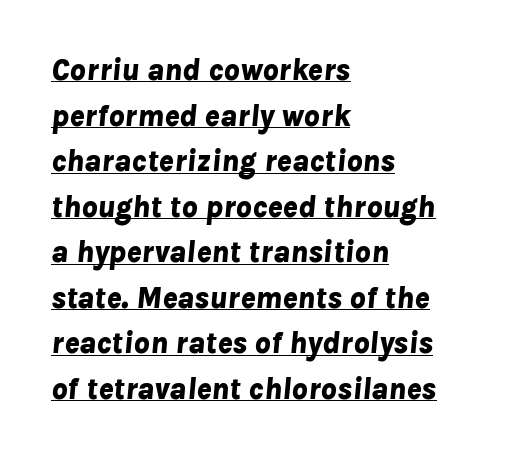
Q: Is the text bold? A: Yes.
Q: Is the text italic (slanted)? A: Yes, it leans right by about 8 degrees.
Q: Is the text underlined? A: Yes.
Q: How is the paragraph aligned? A: Left-aligned.
Q: Is the spacing between letters normal or unusually wide? A: Normal.
Q: Is the spacing between lines tight, normal or loose? A: Normal.
Q: Width (condensed, normal, or wide)? A: Normal.
Q: Stroke contrast? A: Low.
Q: x-height? A: Medium.
Q: Monospaced? A: No.
